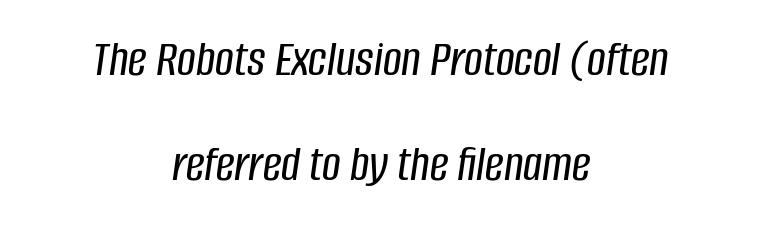
Plain, unruled lines of type. Character widths vary here, with narrow letters taking less room than wide ones. What's the leading like? Stretched, with rows far apart. No extra tracking has been applied to these lines. The glyphs look as if they've been sheared to an angle. In CSS terms this would be text-align: center.
